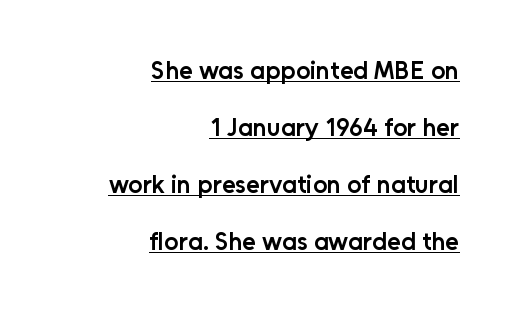
Q: Is the text bold? A: Semi-bold.
Q: Is the text italic (slanted)? A: No, it is upright.
Q: Is the text underlined? A: Yes.
Q: How is the paragraph aligned? A: Right-aligned.
Q: Is the spacing between letters normal or unusually wide? A: Normal.
Q: Is the spacing between lines tight, normal or loose? A: Loose.
